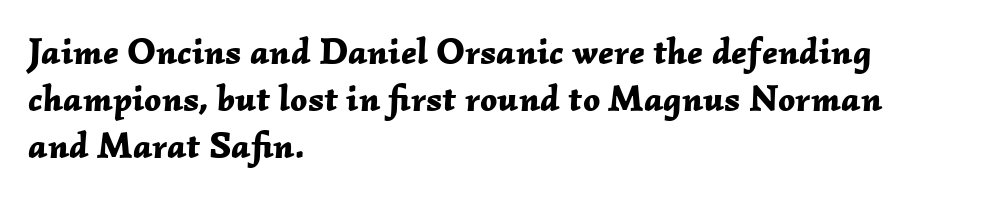
{"italic": "yes", "lean": "right", "slant_degrees": 2, "bold": "yes", "weight": "bold", "width": "normal", "stroke_contrast": "low", "x_height": "medium", "monospaced": "no", "underline": "no", "align": "left", "line_spacing": "normal", "line_spacing_ratio": 1.27, "letter_spacing": "normal", "letter_spacing_em": 0.0, "glyph_px": 37}
